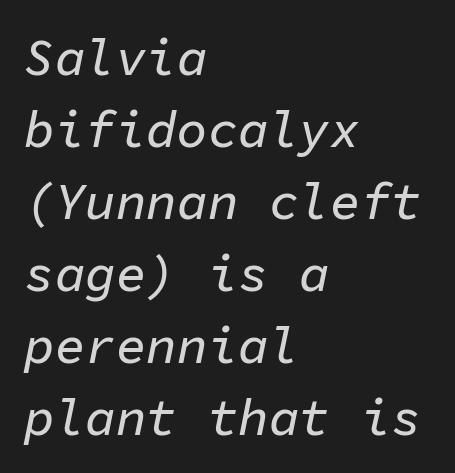
{"italic": "yes", "lean": "right", "slant_degrees": 11, "width": "normal", "stroke_contrast": "low", "x_height": "medium", "monospaced": "yes", "underline": "no", "align": "left", "line_spacing": "normal", "line_spacing_ratio": 1.41, "letter_spacing": "normal", "letter_spacing_em": 0.0, "glyph_px": 51}
